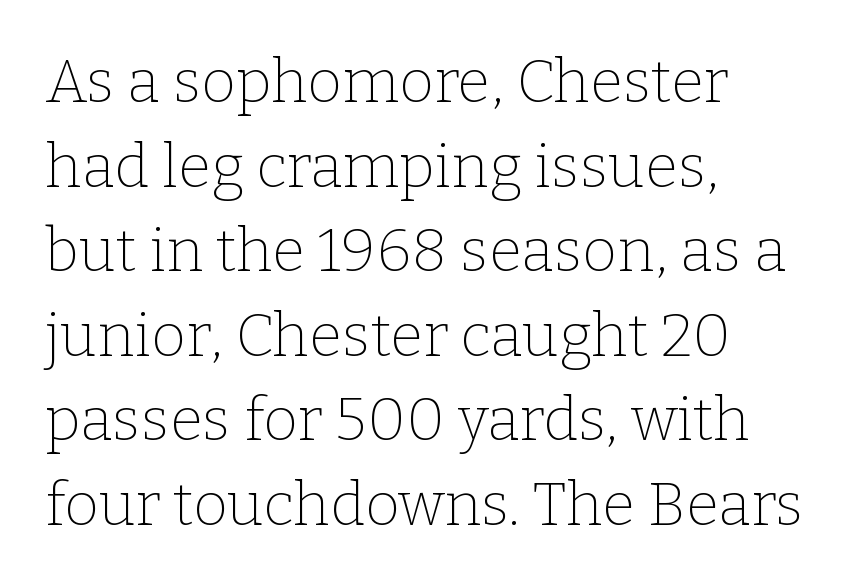
{"serif": "yes", "italic": "no", "bold": "no", "weight": "thin", "width": "normal", "stroke_contrast": "low", "x_height": "medium", "monospaced": "no", "underline": "no", "align": "left", "line_spacing": "normal", "line_spacing_ratio": 1.41, "letter_spacing": "normal", "letter_spacing_em": 0.0, "glyph_px": 60}
